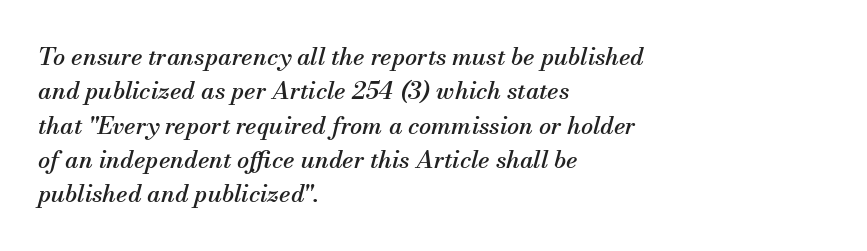
Check under the words: just untouched page. The passage is arranged the way most books set body copy — flush left. The passage shown has conventional tracking throughout. One glance says typical: line gaps are just what's usual. A typesetter would mark this as italic.
